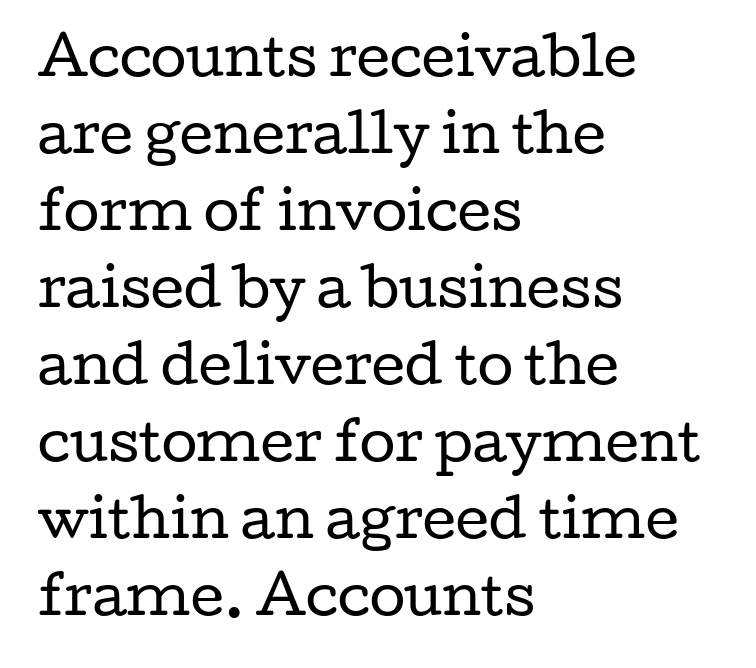
The image shows 52 px regular-weight, wide serif type, upright; set left-aligned, normal line spacing (1.48x), normal letter spacing, not underlined; low stroke contrast and a medium x-height.
